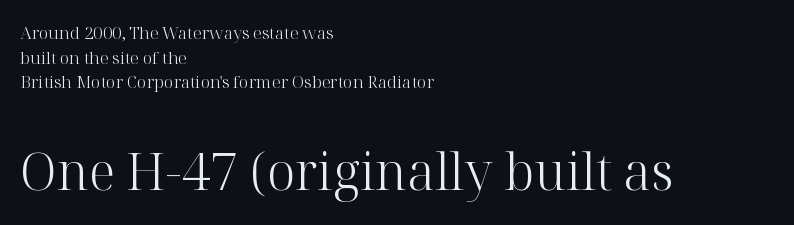
{"serif": "yes", "italic": "no", "bold": "no", "weight": "light", "width": "normal", "stroke_contrast": "high", "x_height": "medium", "monospaced": "no", "underline": "no", "align": "left", "line_spacing": "normal", "line_spacing_ratio": 1.45, "letter_spacing": "normal", "letter_spacing_em": 0.0, "larger_block": "second", "size_ratio": 3.0, "glyph_px": 51}
